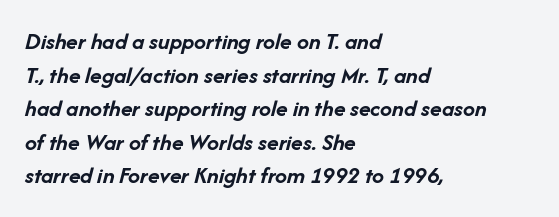
Casual observation: everything's shoved over to the left. The font's italic variant was chosen for this text. Short note: letters normally spaced. Bare-footed words on every line. Thick stems and heavy bowls — unmistakably bold.
